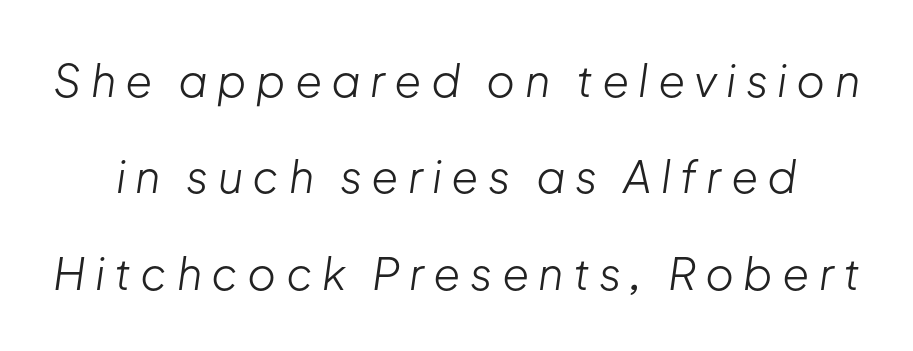
The image shows 44 px light type, italic (leaning right); set loose line spacing (2.19x), unusually wide letter spacing (+0.21 em), not underlined; low stroke contrast and a medium x-height.
